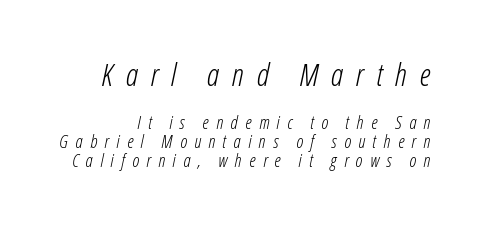
The image shows 31 px light, condensed type, italic (leaning right); set tight line spacing (1.05x), unusually wide letter spacing (+0.41 em), not underlined; the first (top) block is 1.72x larger; low stroke contrast and a medium x-height.
